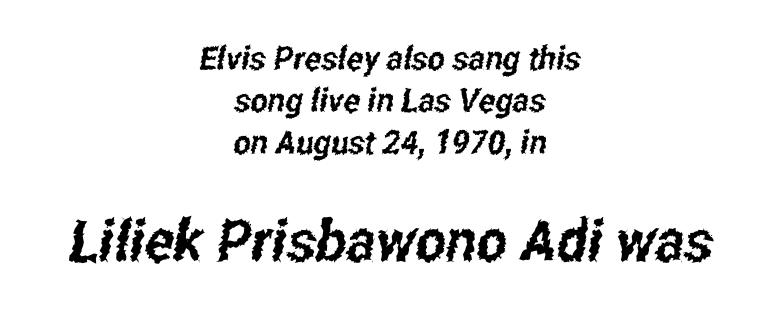
{"serif": "no", "width": "condensed", "stroke_contrast": "low", "x_height": "medium", "monospaced": "no", "underline": "no", "align": "center", "line_spacing": "normal", "line_spacing_ratio": 1.27, "letter_spacing": "normal", "letter_spacing_em": 0.0, "larger_block": "second", "size_ratio": 1.76, "glyph_px": 58}
